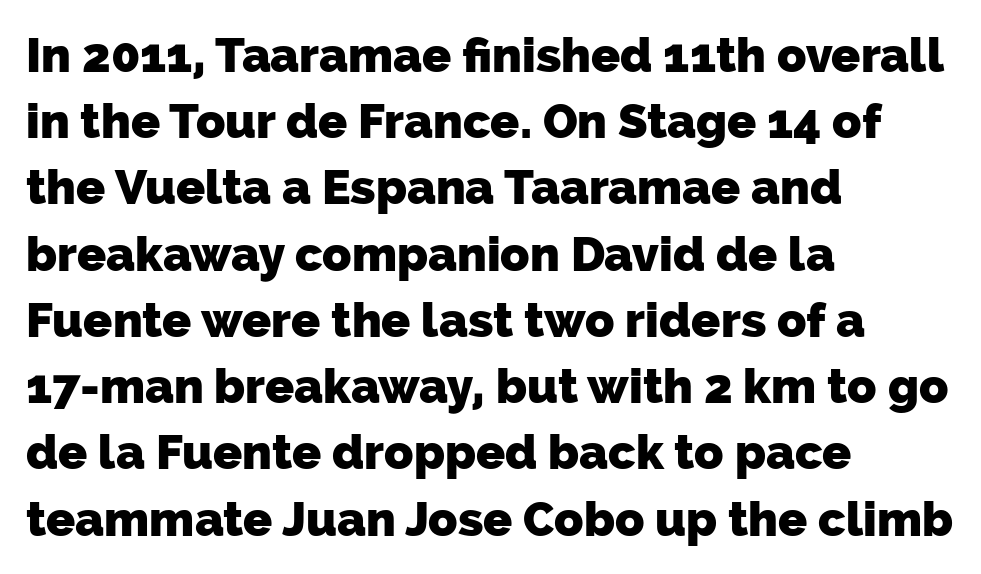
Q: Is the text bold? A: Yes.
Q: Is the typeface a serif or a sans-serif typeface? A: Sans-serif.
Q: Is the text underlined? A: No.
Q: How is the paragraph aligned? A: Left-aligned.
Q: Is the spacing between letters normal or unusually wide? A: Normal.
Q: Is the spacing between lines tight, normal or loose? A: Normal.
Q: Width (condensed, normal, or wide)? A: Normal.
Q: Stroke contrast? A: Low.
Q: x-height? A: Medium.
Q: Monospaced? A: No.
